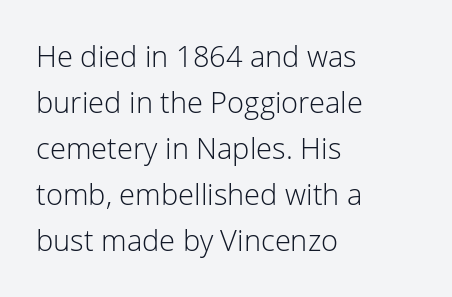
Q: Is the text bold? A: No.
Q: Is the text italic (slanted)? A: No, it is upright.
Q: Is the typeface a serif or a sans-serif typeface? A: Sans-serif.
Q: Is the text underlined? A: No.
Q: How is the paragraph aligned? A: Left-aligned.
Q: Is the spacing between letters normal or unusually wide? A: Normal.
Q: Is the spacing between lines tight, normal or loose? A: Normal.
Q: Width (condensed, normal, or wide)? A: Normal.
Q: Stroke contrast? A: Low.
Q: x-height? A: Medium.
Q: Monospaced? A: No.
